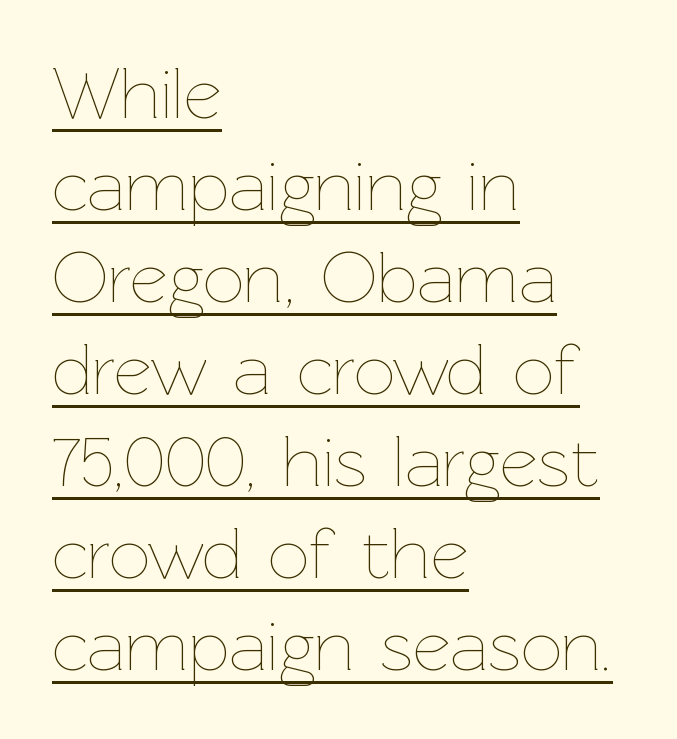
The image shows 73 px thin type, upright; set left-aligned, normal line spacing (1.26x), normal letter spacing, underlined; low stroke contrast and a medium x-height.
